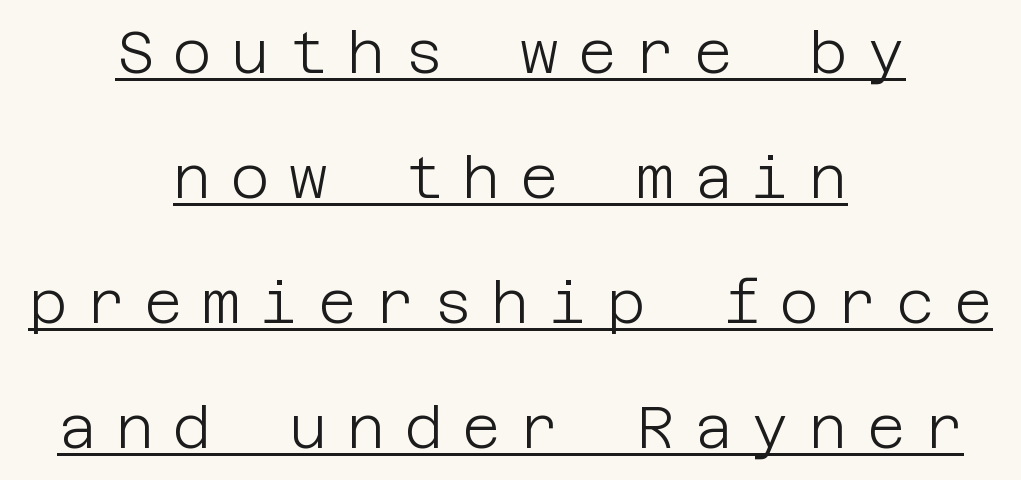
{"serif": "no", "italic": "no", "bold": "no", "weight": "light", "width": "normal", "stroke_contrast": "low", "x_height": "large", "underline": "yes", "align": "center", "line_spacing": "loose", "line_spacing_ratio": 2.12, "letter_spacing": "wide", "letter_spacing_em": 0.33, "glyph_px": 59}
